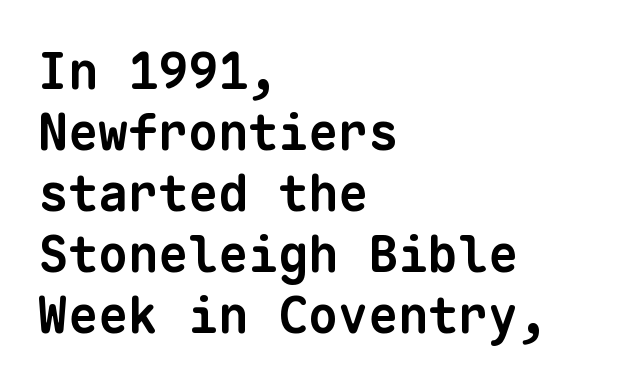
{"serif": "no", "bold": "yes", "weight": "bold", "width": "normal", "stroke_contrast": "low", "x_height": "medium", "monospaced": "yes", "underline": "no", "align": "left", "line_spacing_ratio": 1.22, "letter_spacing": "normal", "letter_spacing_em": 0.0, "glyph_px": 50}
